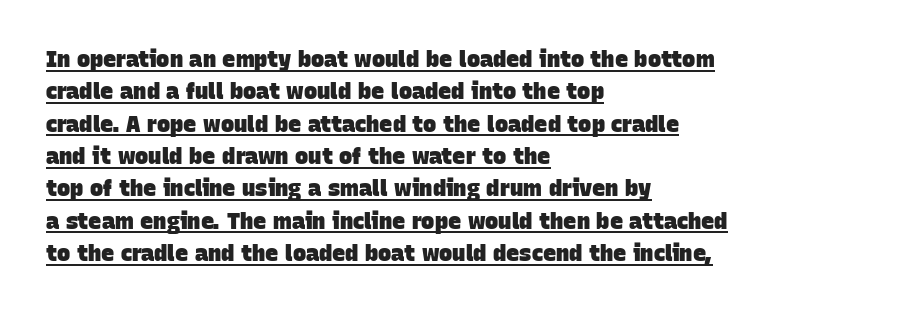
The image shows 22 px bold type; set left-aligned, normal line spacing (1.47x), normal letter spacing, underlined.
